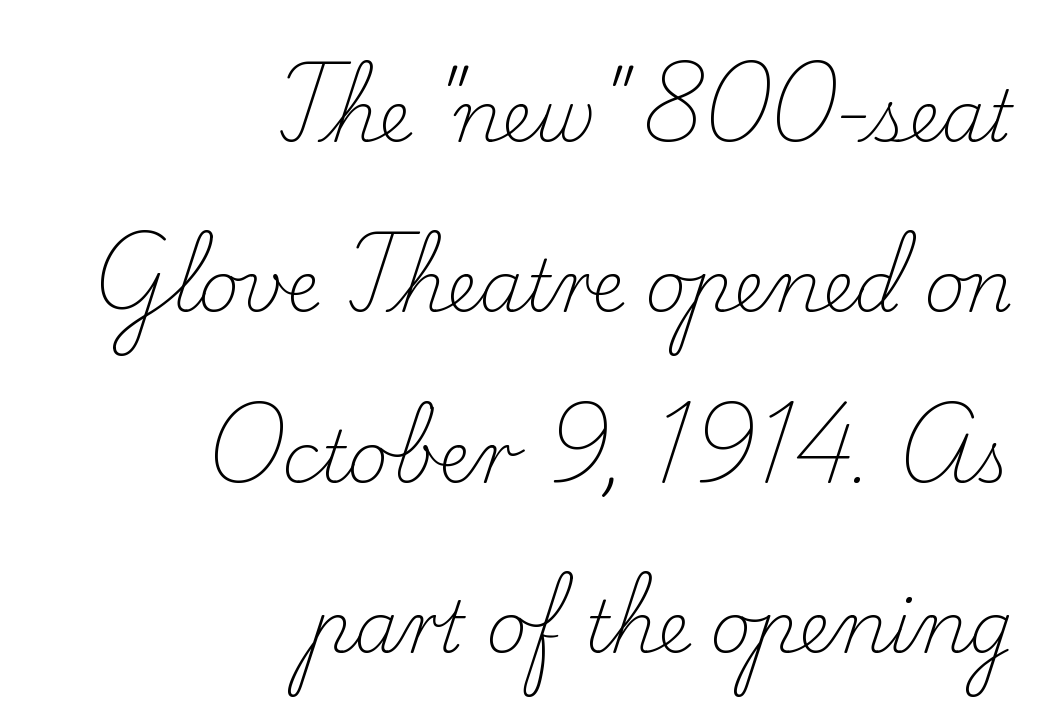
The rendering shows small feet on the letterforms — a serif design. A typesetter would call this proportional, since set widths differ per character. The rendering anchors every line to the right-hand side.
